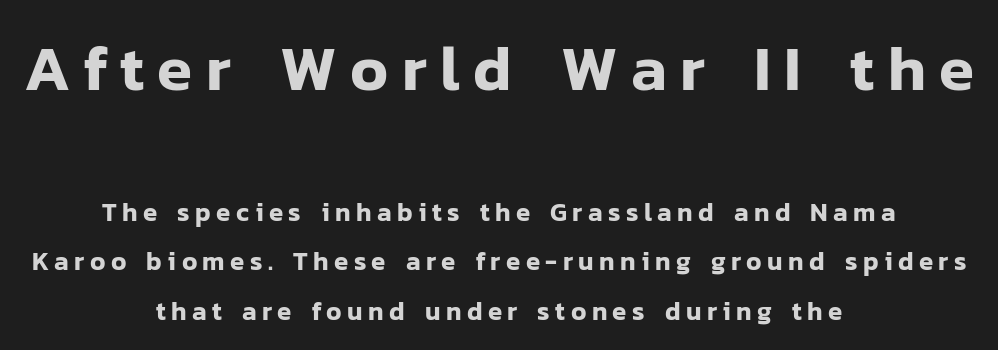
Q: Is the text italic (slanted)? A: No, it is upright.
Q: Is the typeface a serif or a sans-serif typeface? A: Sans-serif.
Q: Is the text underlined? A: No.
Q: How is the paragraph aligned? A: Centered.
Q: Is the spacing between letters normal or unusually wide? A: Unusually wide.
Q: Is the spacing between lines tight, normal or loose? A: Loose.
Q: Which block of text is set in a larger size, the first (top) or the second (bottom)? A: The first (top) one.
Q: Width (condensed, normal, or wide)? A: Normal.
Q: Stroke contrast? A: Low.
Q: x-height? A: Medium.
Q: Monospaced? A: No.
